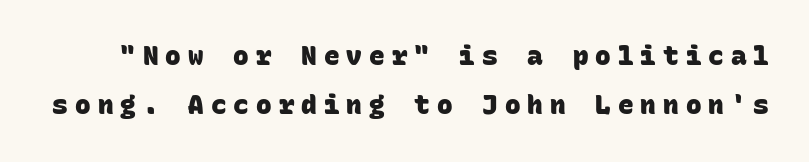
The image shows 26 px bold type; set loose line spacing (1.9x), unusually wide letter spacing (+0.27 em), not underlined.
